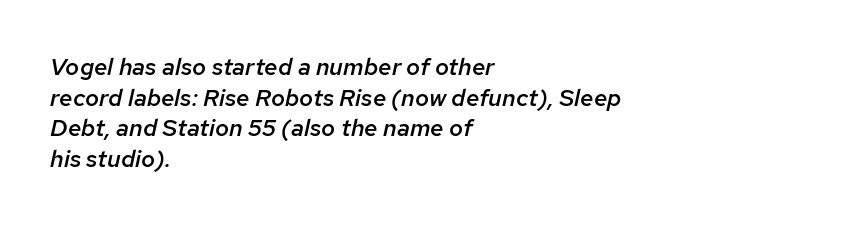
{"italic": "yes", "lean": "right", "slant_degrees": 12, "bold": "semi", "underline": "no", "align": "left", "line_spacing": "normal", "line_spacing_ratio": 1.28, "letter_spacing": "normal", "letter_spacing_em": 0.0, "glyph_px": 24}
